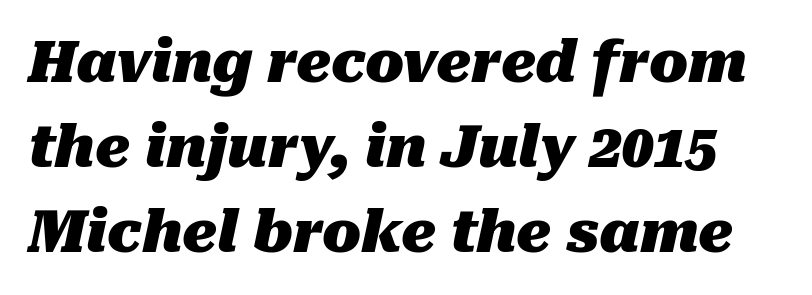
The image shows 57 px heavy type, italic (leaning right); set normal line spacing (1.49x), normal letter spacing, not underlined; medium stroke contrast and a medium x-height.
